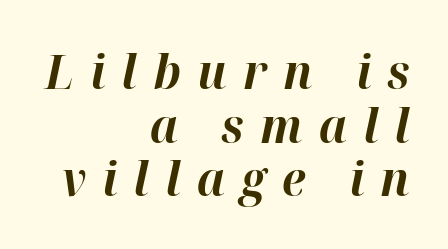
Regarding leading, the lines here are crowded together. Spacing verdict: proportional, widths tailored to each character. Beneath every word, the page is bare. What weight is shown? A full bold with thick strokes. The face used here has a pronounced slope to its letters.
